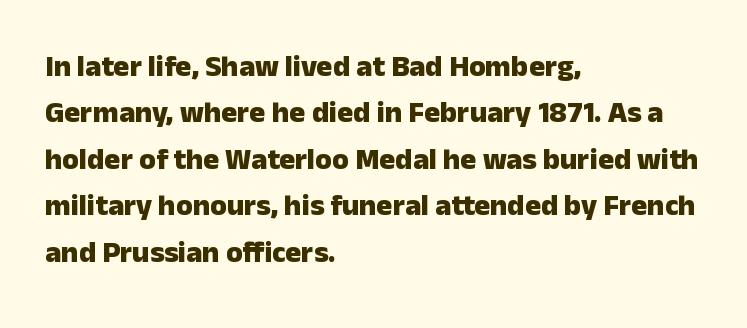
Q: Is the text bold? A: Yes.
Q: Is the text italic (slanted)? A: No, it is upright.
Q: Is the typeface a serif or a sans-serif typeface? A: Sans-serif.
Q: Is the text underlined? A: No.
Q: How is the paragraph aligned? A: Left-aligned.
Q: Is the spacing between letters normal or unusually wide? A: Normal.
Q: Is the spacing between lines tight, normal or loose? A: Normal.
Q: Width (condensed, normal, or wide)? A: Normal.
Q: Stroke contrast? A: Low.
Q: x-height? A: Medium.
Q: Monospaced? A: No.
